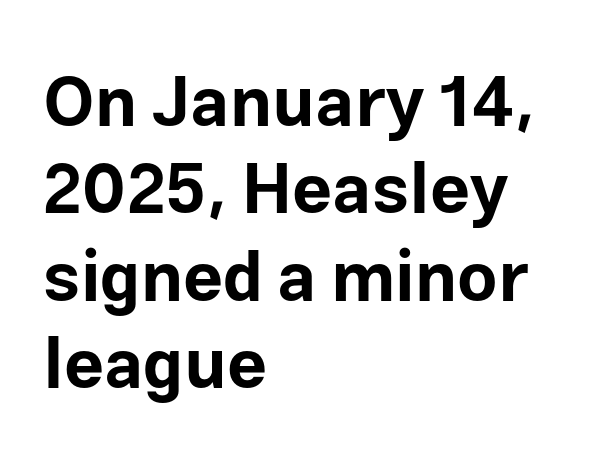
The image shows 70 px bold sans-serif type, upright; set left-aligned, normal line spacing (1.25x), normal letter spacing, not underlined; low stroke contrast and a medium x-height.
